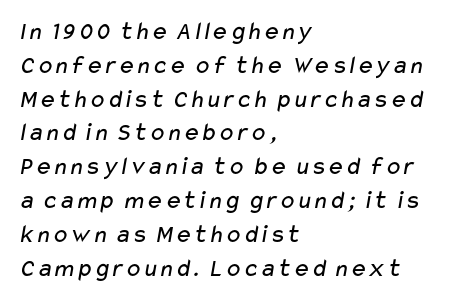
Q: Is the text bold? A: No.
Q: Is the text underlined? A: No.
Q: How is the paragraph aligned? A: Left-aligned.
Q: Is the spacing between letters normal or unusually wide? A: Normal.
Q: Is the spacing between lines tight, normal or loose? A: Normal.
